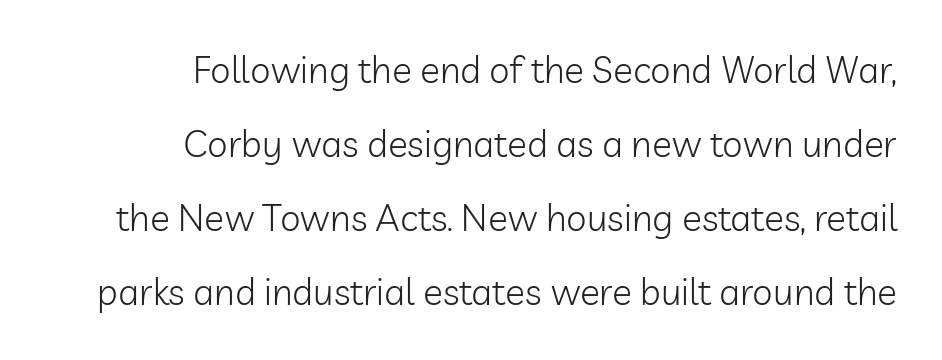
Q: Is the text bold? A: No.
Q: Is the text italic (slanted)? A: No, it is upright.
Q: Is the typeface a serif or a sans-serif typeface? A: Sans-serif.
Q: Is the text underlined? A: No.
Q: How is the paragraph aligned? A: Right-aligned.
Q: Is the spacing between letters normal or unusually wide? A: Normal.
Q: Is the spacing between lines tight, normal or loose? A: Loose.
Q: Width (condensed, normal, or wide)? A: Normal.
Q: Stroke contrast? A: Low.
Q: x-height? A: Medium.
Q: Monospaced? A: No.
